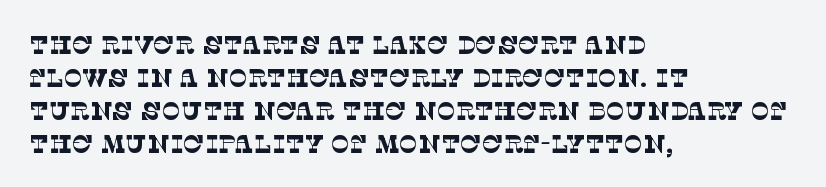
Q: Is the text bold? A: No.
Q: Is the text underlined? A: No.
Q: How is the paragraph aligned? A: Left-aligned.
Q: Is the spacing between letters normal or unusually wide? A: Normal.
Q: Is the spacing between lines tight, normal or loose? A: Normal.
